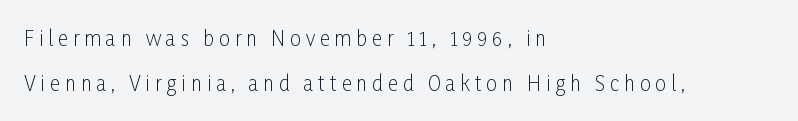
Q: Is the text bold? A: No.
Q: Is the text italic (slanted)? A: No, it is upright.
Q: Is the text underlined? A: No.
Q: How is the paragraph aligned? A: Left-aligned.
Q: Is the spacing between letters normal or unusually wide? A: Unusually wide.
Q: Is the spacing between lines tight, normal or loose? A: Loose.
